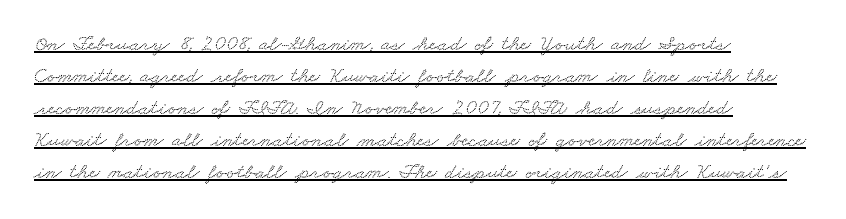
The image shows 22 px text type; set left-aligned, normal line spacing (1.45x), normal letter spacing, underlined.
